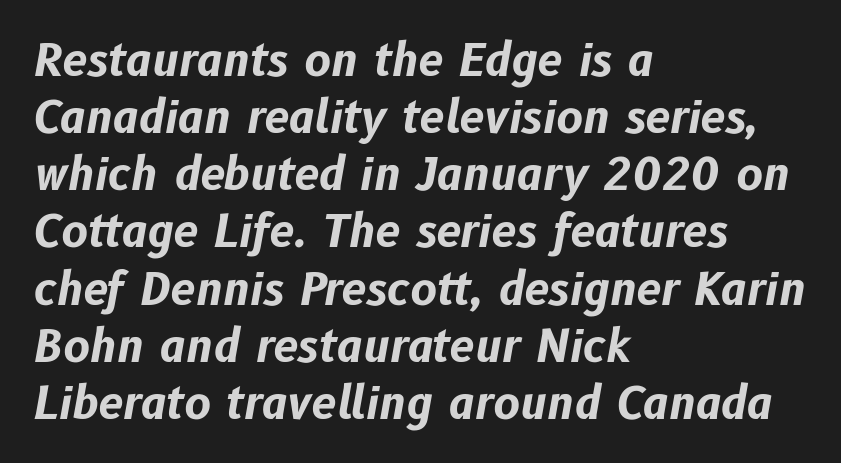
Q: Is the text bold? A: Yes.
Q: Is the text italic (slanted)? A: Yes, it leans right by about 10 degrees.
Q: Is the text underlined? A: No.
Q: How is the paragraph aligned? A: Left-aligned.
Q: Is the spacing between letters normal or unusually wide? A: Normal.
Q: Is the spacing between lines tight, normal or loose? A: Normal.
Q: Width (condensed, normal, or wide)? A: Normal.
Q: Stroke contrast? A: Low.
Q: x-height? A: Medium.
Q: Monospaced? A: No.
